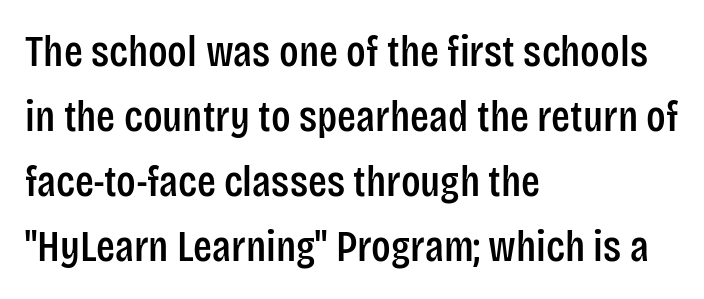
Stroke terminals: plain, sans-serif. Rows of type keep a routine distance in the vertical direction. The face used here is proportionally spaced, like ordinary book or web type. Horizontal alignment here is leftward, the default for most running prose. The letters sit at their default tracking, neither squeezed nor spread.
